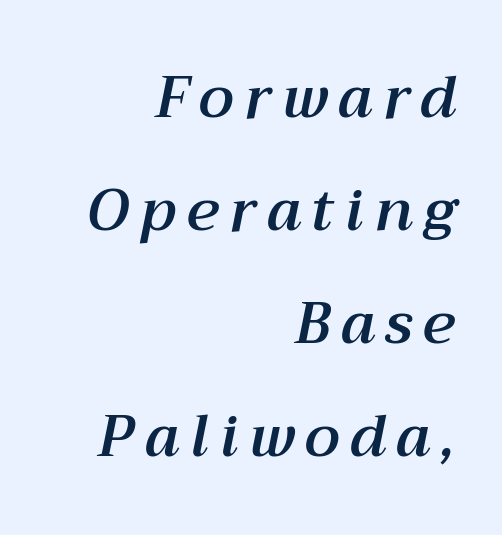
Q: Is the text italic (slanted)? A: Yes, it leans right by about 12 degrees.
Q: Is the text underlined? A: No.
Q: How is the paragraph aligned? A: Right-aligned.
Q: Is the spacing between lines tight, normal or loose? A: Loose.
Q: Width (condensed, normal, or wide)? A: Normal.
Q: Stroke contrast? A: Medium.
Q: x-height? A: Medium.
Q: Monospaced? A: No.
